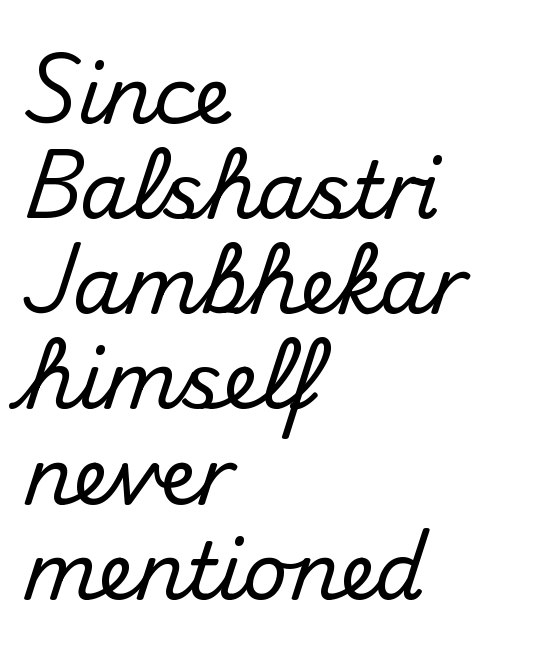
Q: Is the text italic (slanted)? A: Yes.
Q: Is the typeface a serif or a sans-serif typeface? A: Sans-serif.
Q: Is the text underlined? A: No.
Q: How is the paragraph aligned? A: Left-aligned.
Q: Is the spacing between letters normal or unusually wide? A: Normal.
Q: Width (condensed, normal, or wide)? A: Normal.
Q: Stroke contrast? A: Medium.
Q: x-height? A: Small.
Q: Monospaced? A: No.
